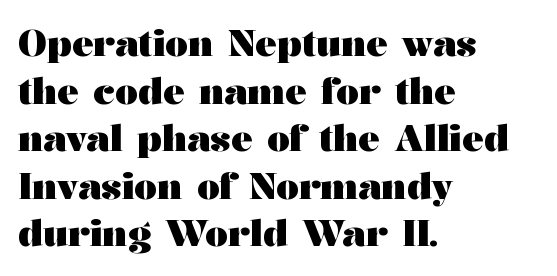
Q: Is the text bold? A: Yes.
Q: Is the text italic (slanted)? A: No, it is upright.
Q: Is the typeface a serif or a sans-serif typeface? A: Serif.
Q: Is the text underlined? A: No.
Q: How is the paragraph aligned? A: Left-aligned.
Q: Is the spacing between letters normal or unusually wide? A: Normal.
Q: Is the spacing between lines tight, normal or loose? A: Normal.
Q: Width (condensed, normal, or wide)? A: Wide.
Q: Stroke contrast? A: Medium.
Q: x-height? A: Medium.
Q: Monospaced? A: No.
